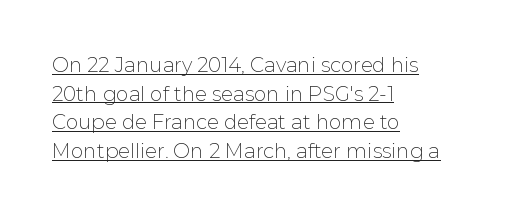
{"italic": "no", "bold": "no", "underline": "yes", "align": "left", "line_spacing": "normal", "line_spacing_ratio": 1.43, "letter_spacing": "normal", "letter_spacing_em": 0.0, "glyph_px": 20}
